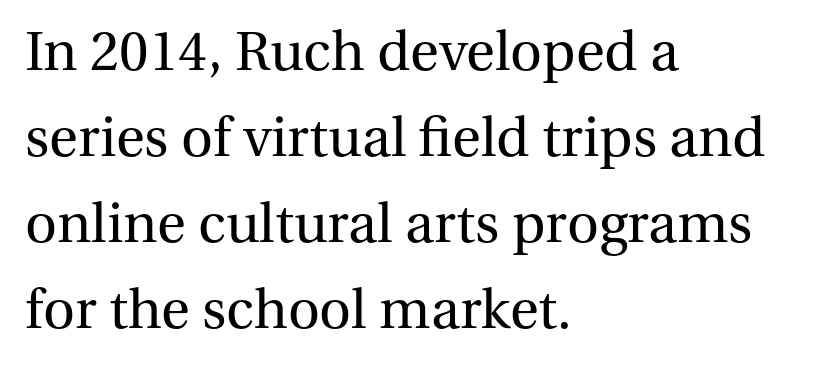
The image shows 59 px regular-weight serif type, upright; set left-aligned, normal line spacing (1.46x), normal letter spacing, not underlined; medium stroke contrast and a medium x-height.
